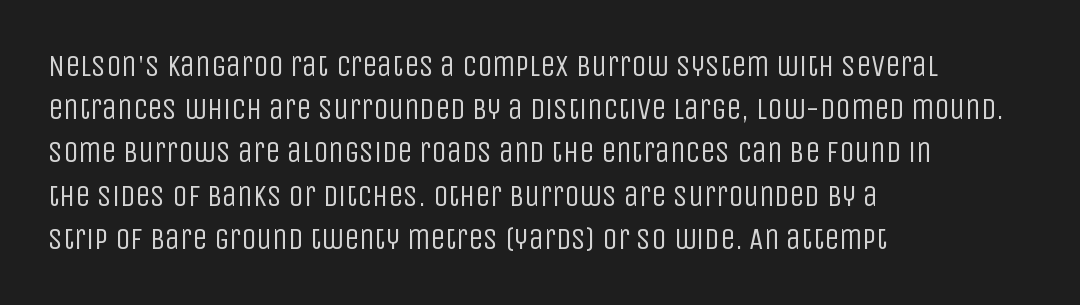
This rendering employs a face without finishing strokes, i.e., a sans-serif. Stems and bowls with no extra thickness — not bold. The rag falls on the right side of this text block. The vertical gap from one line to the next is medium.
